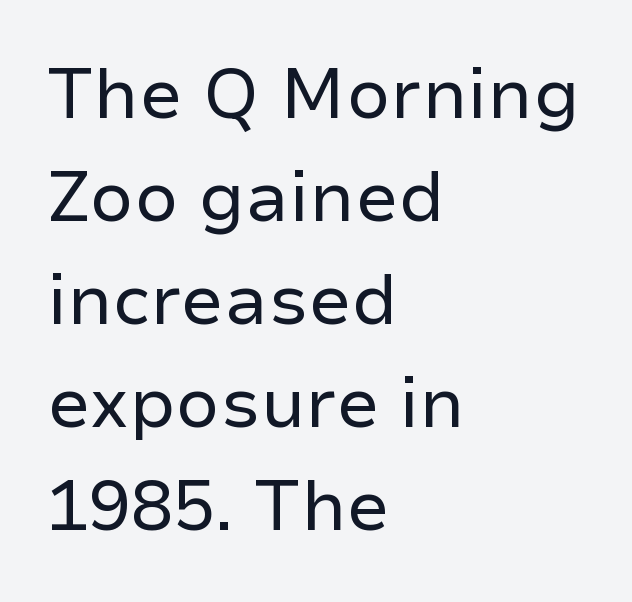
{"serif": "no", "italic": "no", "bold": "no", "weight": "regular", "width": "normal", "stroke_contrast": "low", "x_height": "medium", "monospaced": "no", "underline": "no", "align": "left", "line_spacing": "normal", "line_spacing_ratio": 1.47, "letter_spacing": "normal", "letter_spacing_em": 0.0, "glyph_px": 70}
